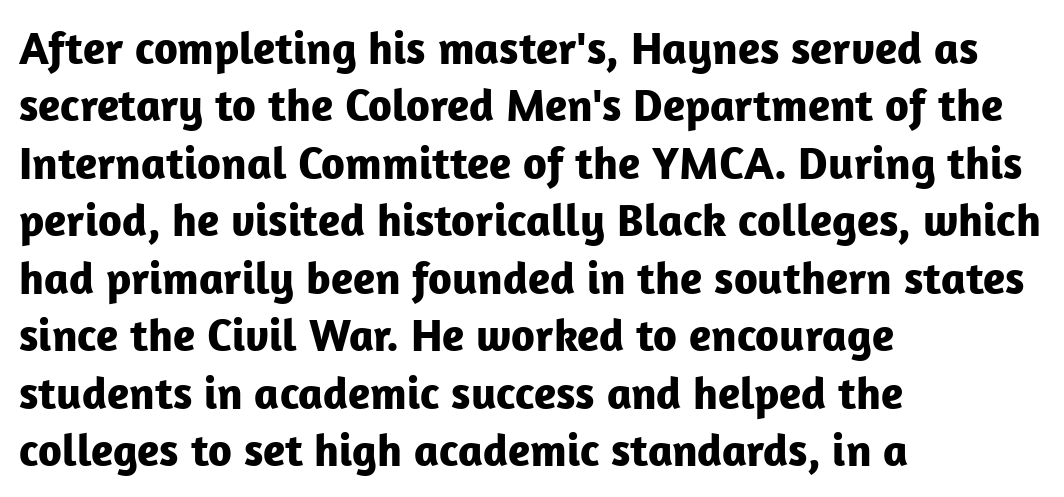
The image shows 46 px bold sans-serif type, upright; set left-aligned, normal line spacing (1.25x), normal letter spacing, not underlined; low stroke contrast and a medium x-height.
